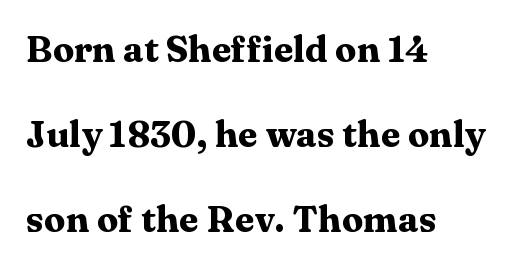
The type sits square on the baseline with zero lean. This sample trades compactness for vertical openness between lines. To sum up the face: it has serifs. Has an underline been added? It has not. This is heavy type, rendered in bold. Tracking value appears to be zero — textbook default spacing.
